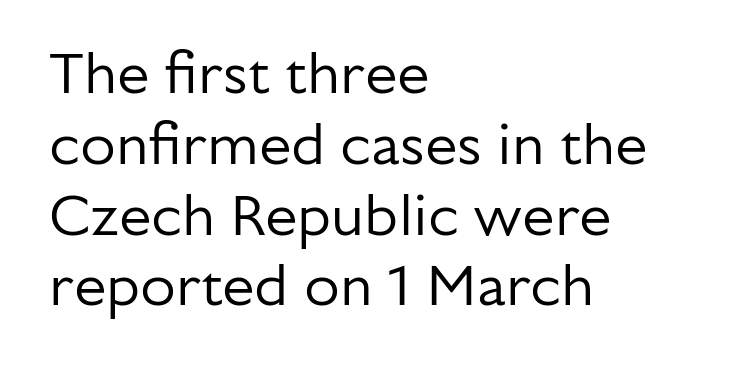
The image shows 58 px regular-weight sans-serif type, upright; set left-aligned, line spacing 1.22x, normal letter spacing, not underlined; low stroke contrast and a medium x-height.
